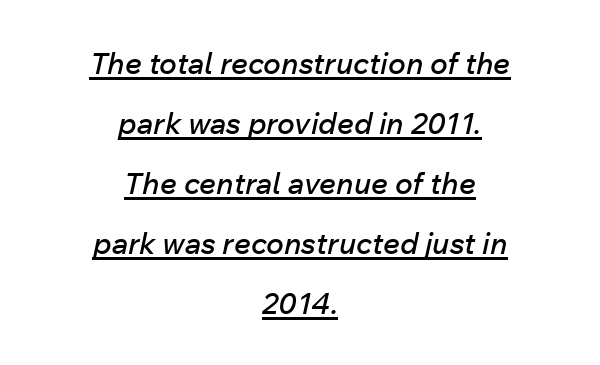
The image shows 30 px text type, italic (leaning right); set centered, loose line spacing (2.0x), normal letter spacing, underlined; low stroke contrast and a medium x-height.
